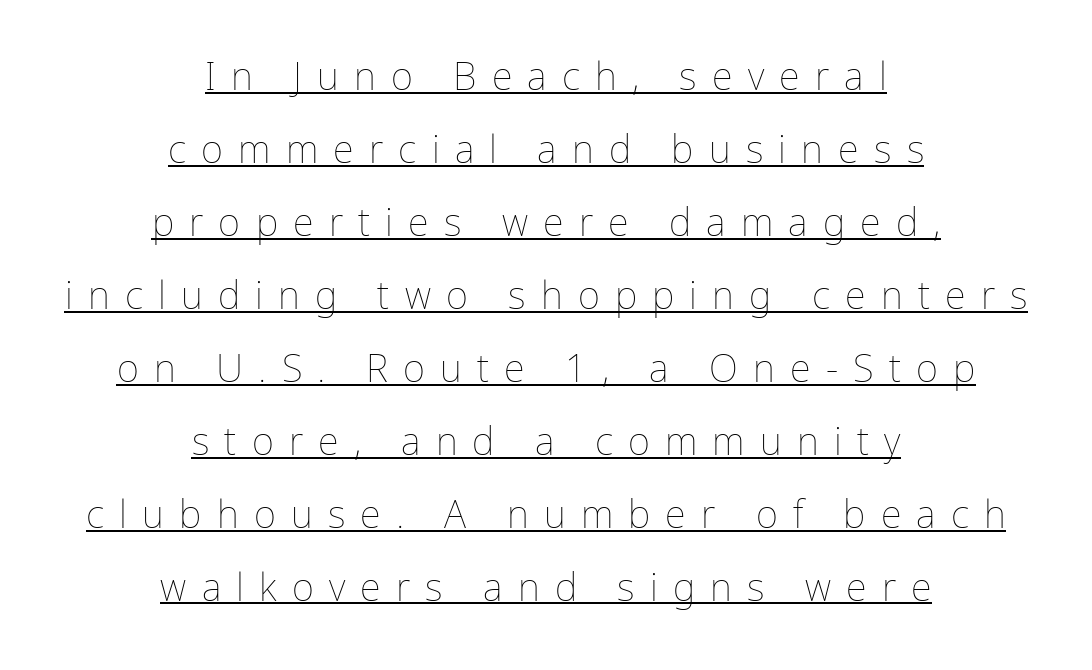
Q: Is the text bold? A: No.
Q: Is the text italic (slanted)? A: No, it is upright.
Q: Is the text underlined? A: Yes.
Q: How is the paragraph aligned? A: Centered.
Q: Is the spacing between letters normal or unusually wide? A: Unusually wide.
Q: Is the spacing between lines tight, normal or loose? A: Loose.
Q: Width (condensed, normal, or wide)? A: Normal.
Q: Stroke contrast? A: Low.
Q: x-height? A: Medium.
Q: Monospaced? A: No.
